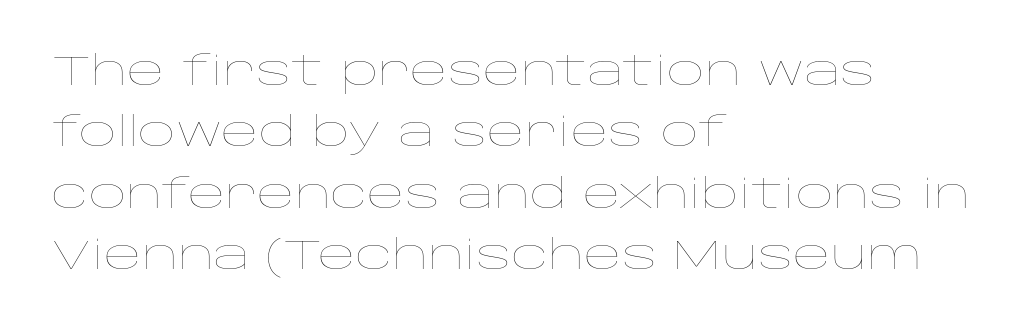
Q: Is the text bold? A: No.
Q: Is the text italic (slanted)? A: No, it is upright.
Q: Is the text underlined? A: No.
Q: How is the paragraph aligned? A: Left-aligned.
Q: Is the spacing between letters normal or unusually wide? A: Normal.
Q: Is the spacing between lines tight, normal or loose? A: Normal.
Q: Width (condensed, normal, or wide)? A: Wide.
Q: Stroke contrast? A: Low.
Q: x-height? A: Large.
Q: Monospaced? A: No.
